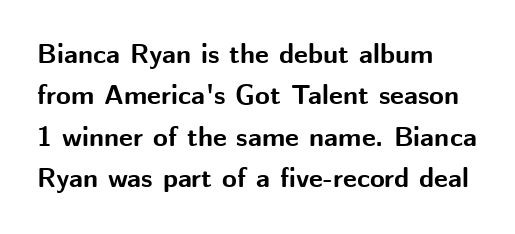
The image shows 27 px bold type, upright; set left-aligned, normal line spacing (1.53x), normal letter spacing, not underlined.
